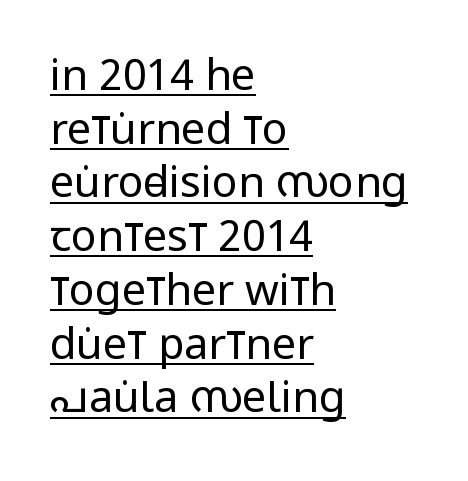
The image shows 43 px regular-weight, condensed sans-serif type, upright; set left-aligned, normal line spacing (1.25x), normal letter spacing, underlined; low stroke contrast and a large x-height.
